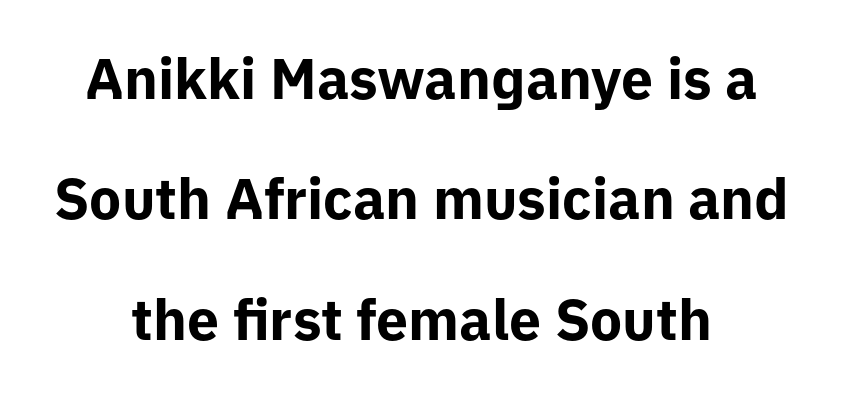
{"serif": "no", "italic": "no", "bold": "yes", "weight": "bold", "width": "normal", "stroke_contrast": "low", "x_height": "medium", "monospaced": "no", "underline": "no", "align": "center", "line_spacing": "loose", "line_spacing_ratio": 2.11, "letter_spacing": "normal", "letter_spacing_em": 0.0, "glyph_px": 57}
